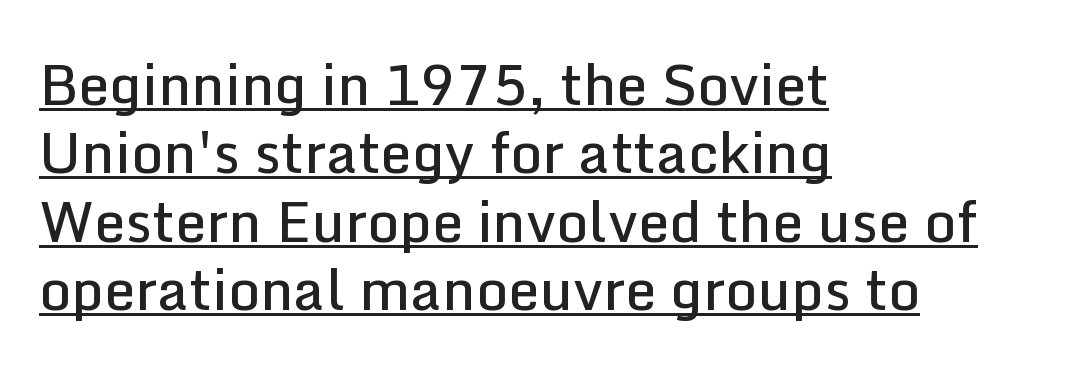
{"serif": "no", "italic": "no", "bold": "semi", "weight": "semibold", "width": "normal", "stroke_contrast": "low", "x_height": "medium", "monospaced": "no", "underline": "yes", "align": "left", "line_spacing_ratio": 1.22, "letter_spacing": "normal", "letter_spacing_em": 0.0, "glyph_px": 56}
